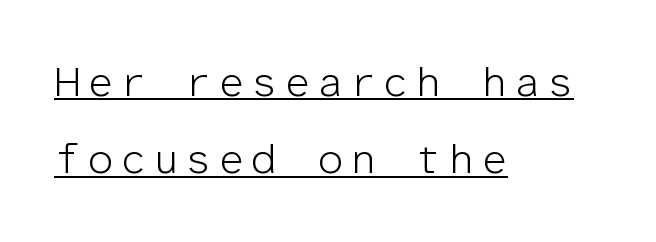
The image shows 42 px light sans-serif type, upright, monospaced; set left-aligned, line spacing 1.84x, underlined; low stroke contrast and a medium x-height.
